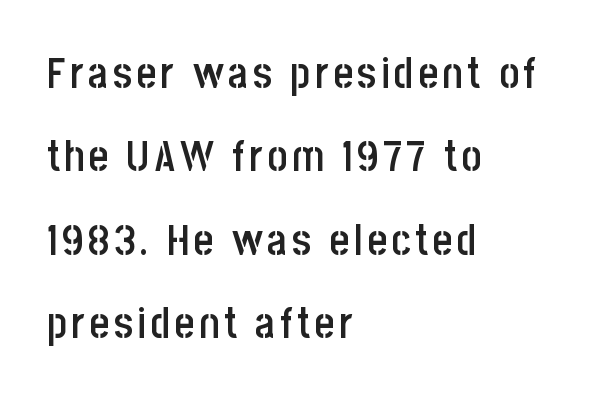
The image shows 43 px semibold, condensed sans-serif type, upright; set left-aligned, loose line spacing (1.94x), not underlined; low stroke contrast and a large x-height.
